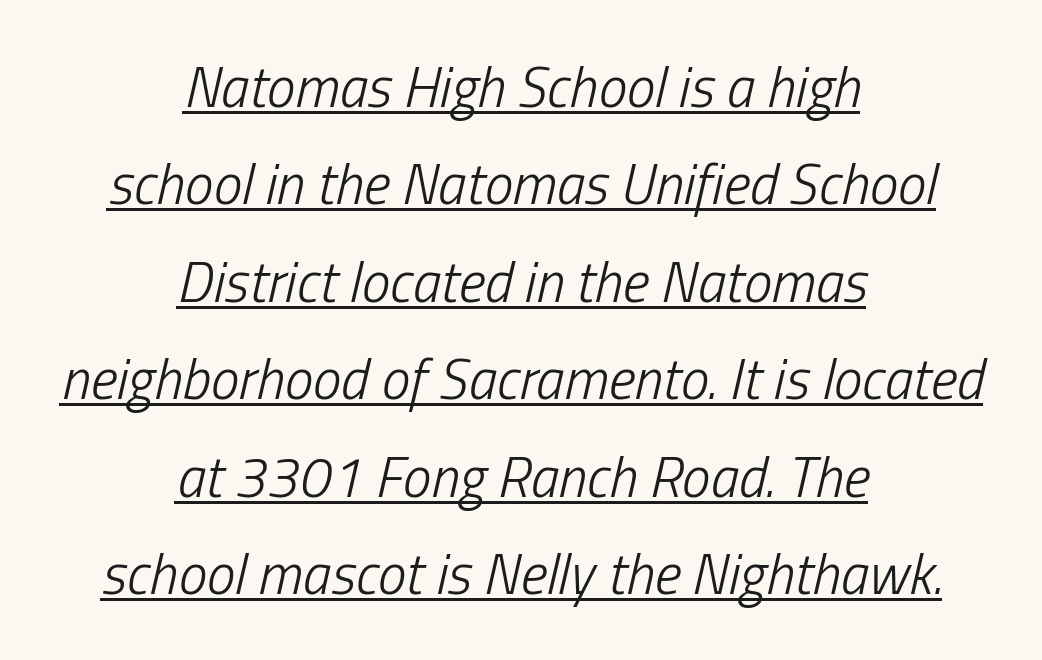
Somebody hit Ctrl+U on this one — the words are underlined. When letters slant like this, we call the style italic. A light-to-regular cut is what we see here. You could not count columns in this text — the font is proportionally spaced.
